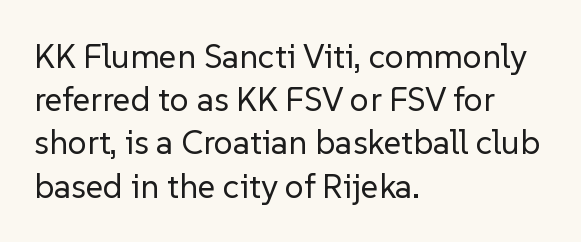
This is sans-serif lettering, the kind often seen on screens and signage. Only glyphs here, with clear space below each row. The compositor pushed each line to the left boundary. Does the leading feel generous? No, just average. Ordinary non-slanted type is in use.
